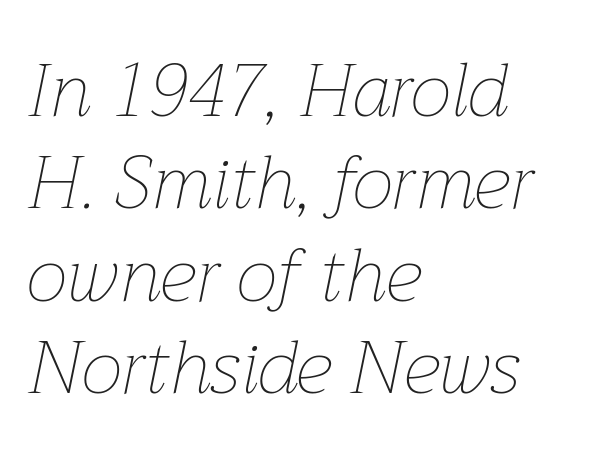
In CSS terms this would be text-align: left. Students, observe: this is what conventionally led text looks like. Would a proofreader flag this as italicized? Yes. Varying glyph widths throughout — classic text-font behaviour. Clear beneath every line of the passage.
